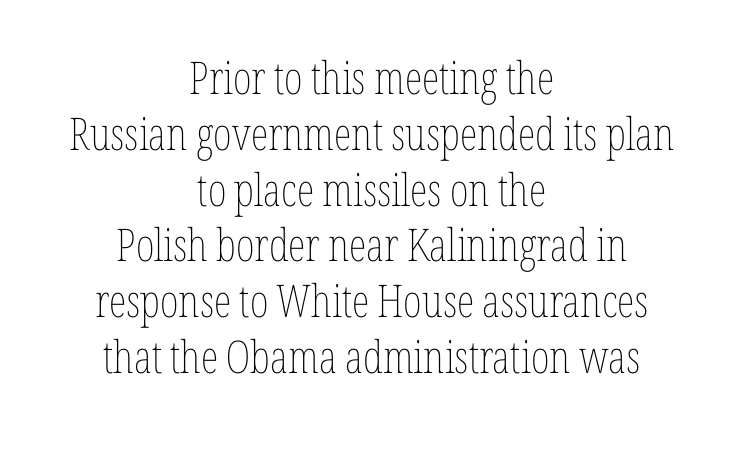
You could call the tracking neutral — neither tight nor loose. No italicization has been applied; the sample stays upright. No word sits above an underline. Weight: not bold — regular or lighter.
